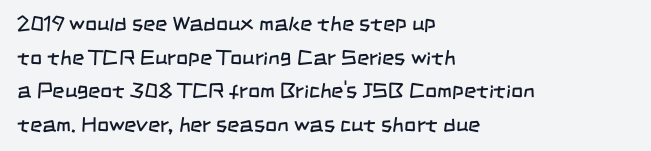
The image shows 21 px text type; set left-aligned, normal line spacing (1.6x), normal letter spacing, not underlined.
